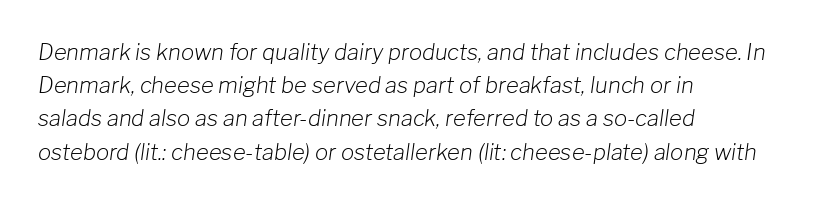
{"italic": "yes", "lean": "right", "slant_degrees": 8, "bold": "no", "underline": "no", "align": "left", "line_spacing": "normal", "line_spacing_ratio": 1.51, "letter_spacing": "normal", "letter_spacing_em": 0.0, "glyph_px": 22}
